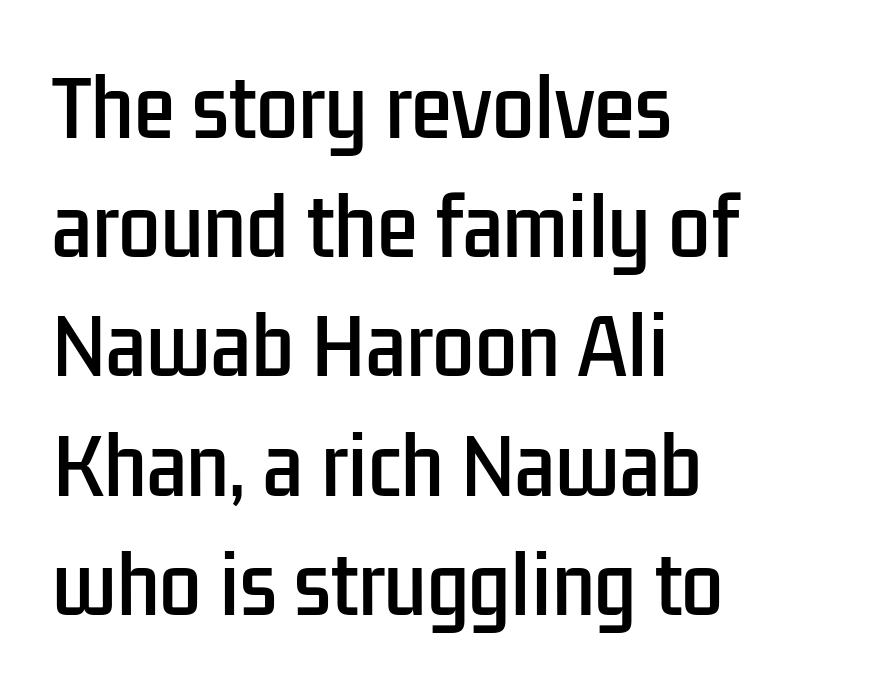
Q: Is the text italic (slanted)? A: No, it is upright.
Q: Is the typeface a serif or a sans-serif typeface? A: Sans-serif.
Q: Is the text underlined? A: No.
Q: How is the paragraph aligned? A: Left-aligned.
Q: Is the spacing between letters normal or unusually wide? A: Normal.
Q: Is the spacing between lines tight, normal or loose? A: Normal.
Q: Width (condensed, normal, or wide)? A: Condensed.
Q: Stroke contrast? A: Low.
Q: x-height? A: Medium.
Q: Monospaced? A: No.
